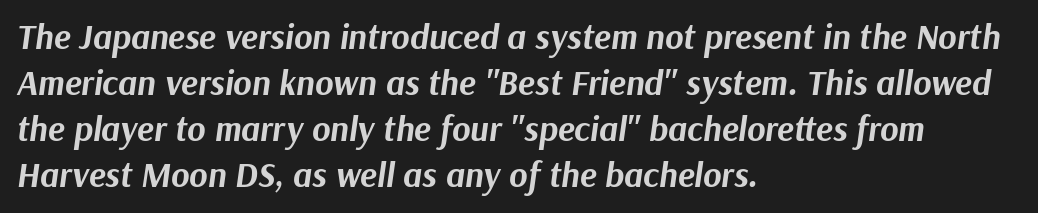
{"italic": "yes", "lean": "right", "slant_degrees": 9, "bold": "yes", "weight": "bold", "width": "normal", "stroke_contrast": "medium", "x_height": "medium", "monospaced": "no", "underline": "no", "align": "left", "line_spacing": "normal", "line_spacing_ratio": 1.31, "letter_spacing": "normal", "letter_spacing_em": 0.0, "glyph_px": 35}
